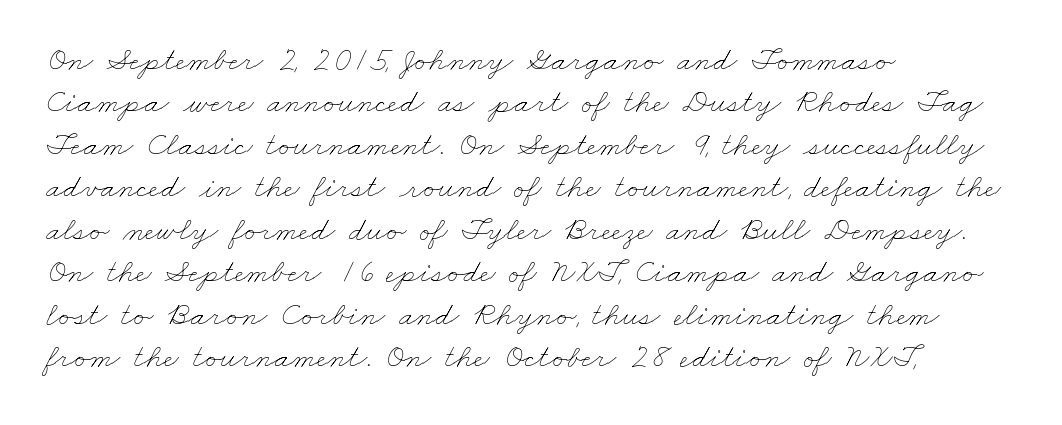
The vertical gap from one line to the next is medium. Stems and bowls with no extra thickness — not bold. Descenders are the only things crossing below the line. Spacing verdict: proportional, widths tailored to each character. The type is set solid horizontally, with unmodified tracking. The lines are quadded left.
